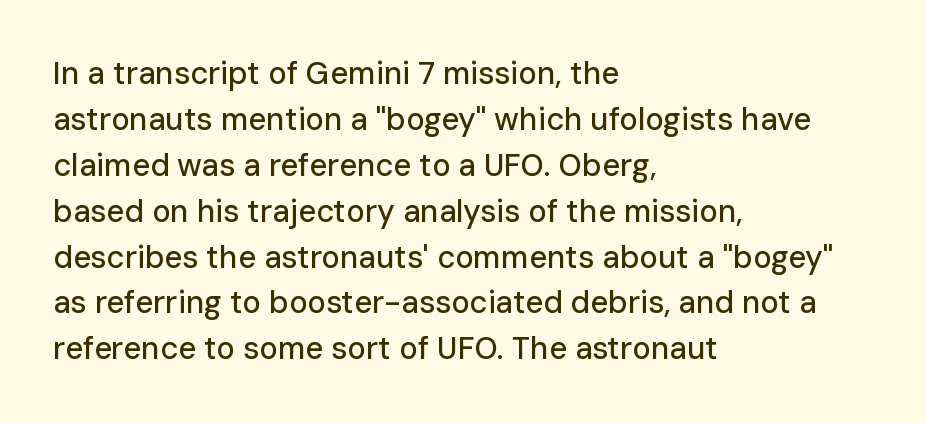
Vertical spacing — default. A roman cut, with each character standing at attention. A bare baseline throughout the passage. Compared with a centered layout, this one pins lines to the left instead.
